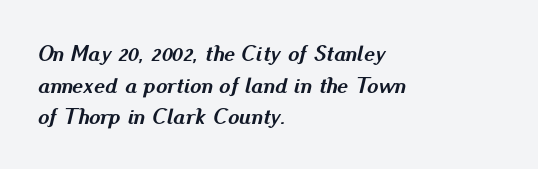
Q: Is the text bold? A: Yes.
Q: Is the text italic (slanted)? A: Yes, it leans right by about 13 degrees.
Q: Is the text underlined? A: No.
Q: How is the paragraph aligned? A: Left-aligned.
Q: Is the spacing between letters normal or unusually wide? A: Normal.
Q: Is the spacing between lines tight, normal or loose? A: Normal.
